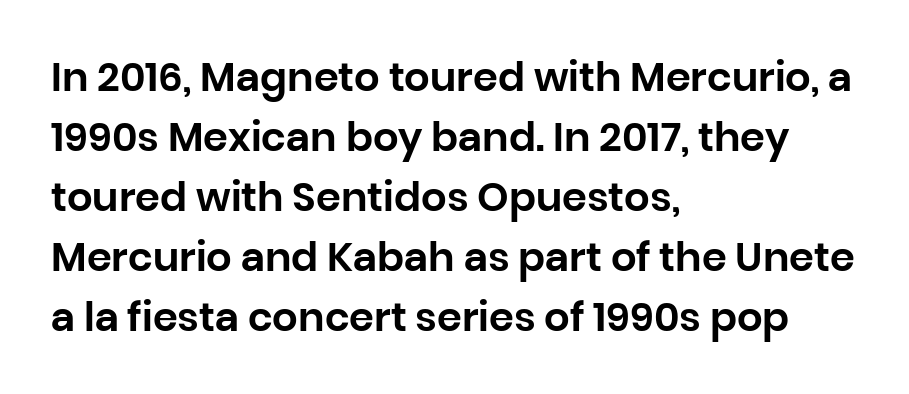
{"serif": "no", "italic": "no", "width": "normal", "stroke_contrast": "low", "x_height": "large", "monospaced": "no", "underline": "no", "align": "left", "line_spacing": "normal", "line_spacing_ratio": 1.5, "letter_spacing": "normal", "letter_spacing_em": 0.0, "glyph_px": 40}
